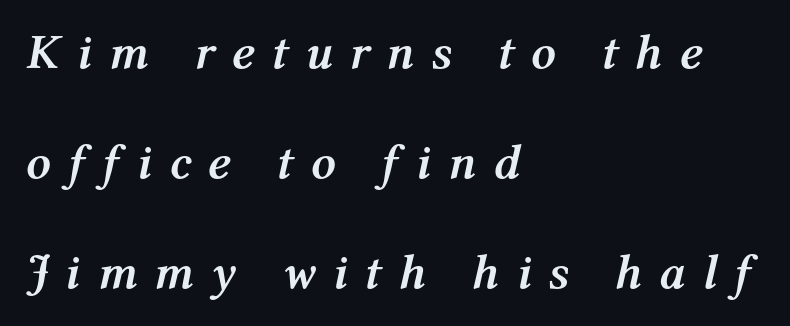
Q: Is the text bold? A: Yes.
Q: Is the text italic (slanted)? A: Yes, it leans right by about 12 degrees.
Q: Is the text underlined? A: No.
Q: How is the paragraph aligned? A: Left-aligned.
Q: Is the spacing between letters normal or unusually wide? A: Unusually wide.
Q: Is the spacing between lines tight, normal or loose? A: Loose.
Q: Width (condensed, normal, or wide)? A: Normal.
Q: Stroke contrast? A: Medium.
Q: x-height? A: Medium.
Q: Monospaced? A: No.
